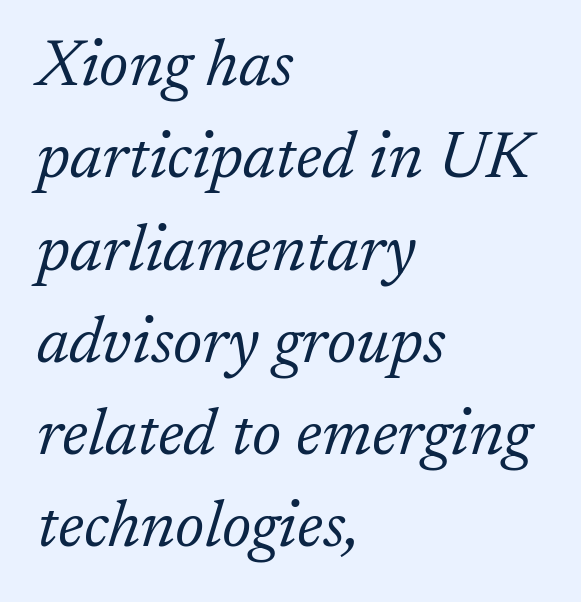
Q: Is the text bold? A: No.
Q: Is the text italic (slanted)? A: Yes, it leans right by about 17 degrees.
Q: Is the typeface a serif or a sans-serif typeface? A: Serif.
Q: Is the text underlined? A: No.
Q: How is the paragraph aligned? A: Left-aligned.
Q: Is the spacing between letters normal or unusually wide? A: Normal.
Q: Is the spacing between lines tight, normal or loose? A: Normal.
Q: Width (condensed, normal, or wide)? A: Normal.
Q: Stroke contrast? A: Low.
Q: x-height? A: Medium.
Q: Monospaced? A: No.
